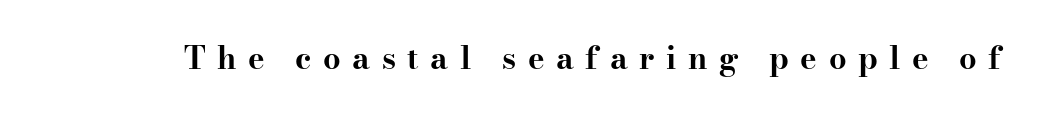
{"serif": "yes", "italic": "no", "bold": "yes", "weight": "bold", "width": "wide", "stroke_contrast": "high", "x_height": "small", "monospaced": "no", "underline": "no", "letter_spacing": "wide", "letter_spacing_em": 0.37, "glyph_px": 31}
